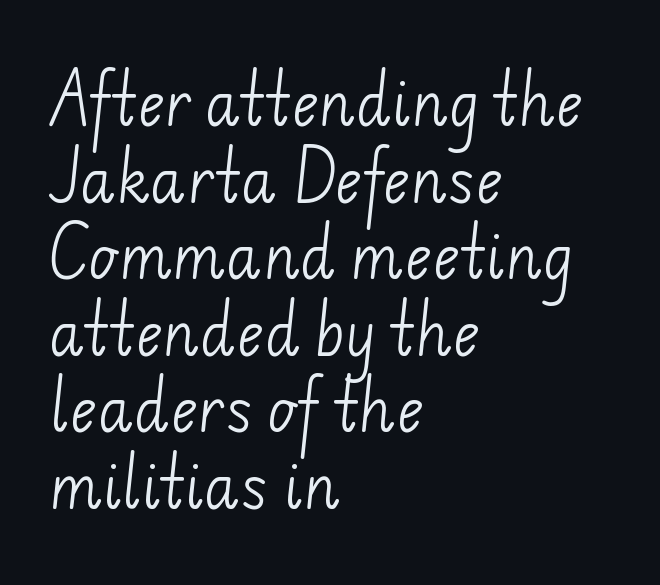
The image shows 58 px light sans-serif type; set left-aligned, normal line spacing (1.32x), normal letter spacing, not underlined; low stroke contrast and a small x-height.
